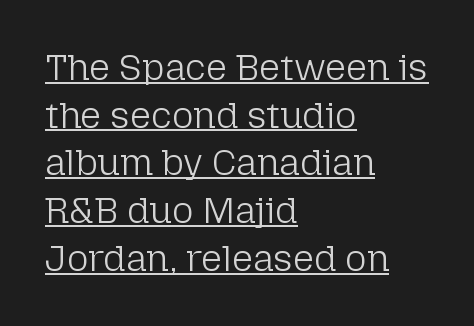
Emphasis is given by a line drawn under the lettering. Nothing sits at the stroke ends, so this counts as sans-serif. Leading: standard. The lettering holds an erect, upright posture throughout.
